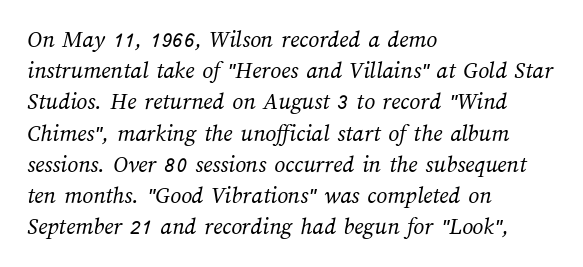
{"bold": "no", "underline": "no", "align": "left", "line_spacing": "normal", "line_spacing_ratio": 1.3, "letter_spacing": "normal", "letter_spacing_em": 0.0, "glyph_px": 24}
